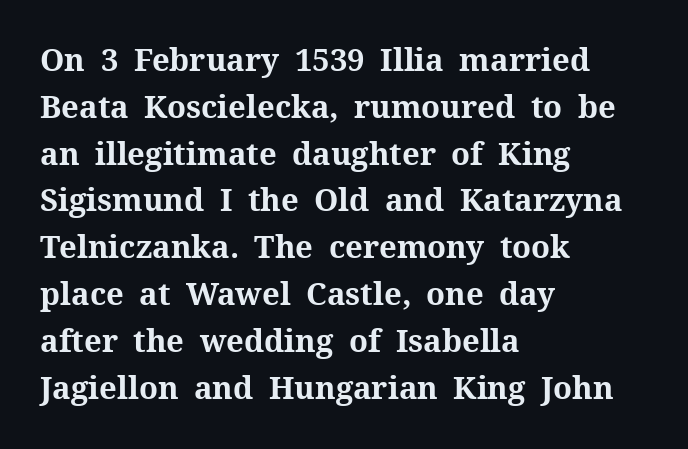
{"serif": "yes", "italic": "no", "bold": "yes", "weight": "bold", "width": "normal", "stroke_contrast": "medium", "x_height": "medium", "monospaced": "no", "underline": "no", "align": "left", "line_spacing": "normal", "line_spacing_ratio": 1.51, "letter_spacing": "normal", "letter_spacing_em": 0.0, "glyph_px": 31}
